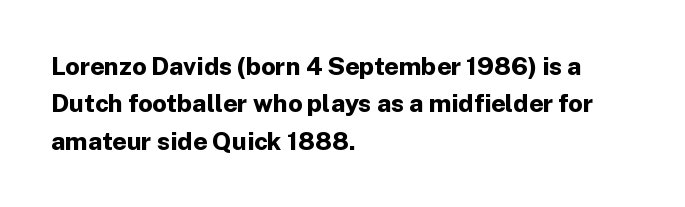
Baseline-to-baseline distance is the conventional proportion of letter height. The typesetter chose a ragged-right arrangement here. The zone under the glyphs is completely vacant. Typesetter's note: full bold, strokes at maximum text heaviness. In terms of posture, this sample is upright. The horizontal fit of the characters is conventional and even.
